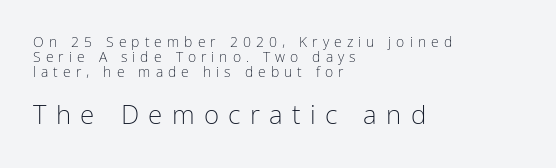
The image shows 26 px text type, upright; set left-aligned, tight line spacing (1.07x), unusually wide letter spacing (+0.36 em), not underlined; the second (bottom) block is 1.86x larger.
